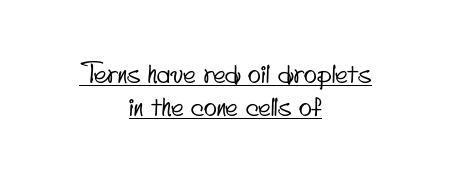
These lines keep a tight, regular rhythm from letter to letter. These lines are centered, leaving both edges ragged. The passage shown is underscored from start to finish.
